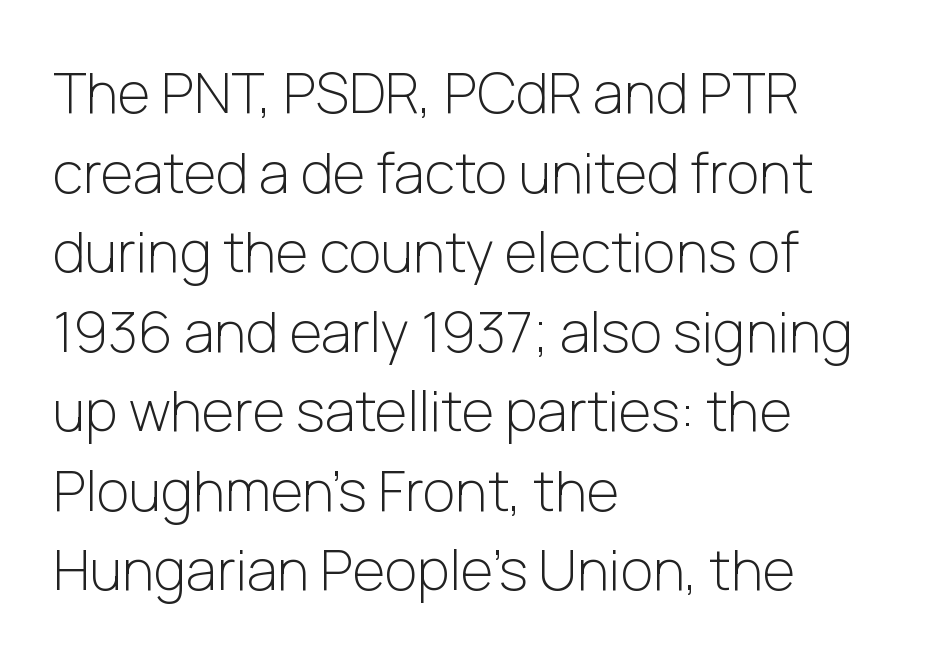
Every stem runs plumb, perpendicular to the baseline. Counters stay open thanks to moderate or lighter strokes. Line beginnings align vertically; line endings do not. The passage shown is typed in a proportional face where columns would drift. Baseline-to-baseline distance is the conventional proportion of letter height.
